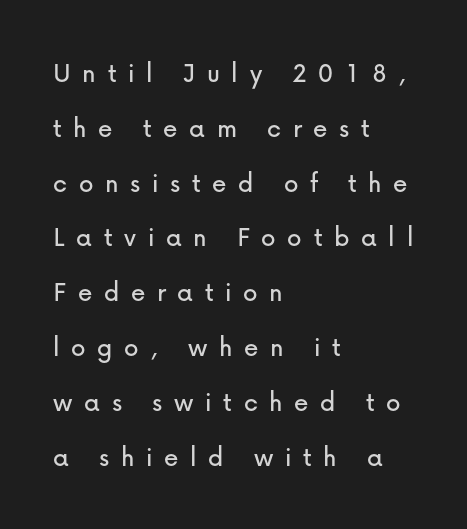
The type is letterspaced generously, with wide tracking. The glyphs in this specimen are sans serif. The type sits square on the baseline with zero lean. A clean baseline with only descenders dipping below it.
